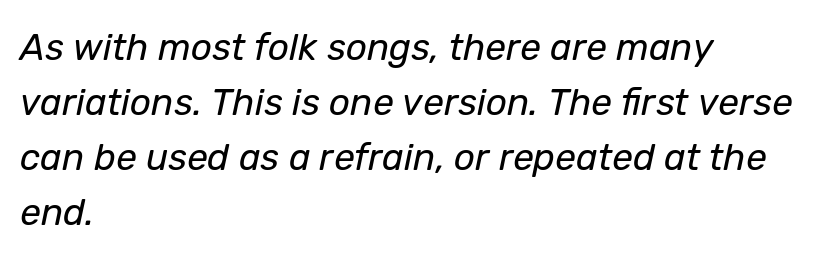
Q: Is the text bold? A: No.
Q: Is the text italic (slanted)? A: Yes, it leans right by about 12 degrees.
Q: Is the text underlined? A: No.
Q: How is the paragraph aligned? A: Left-aligned.
Q: Is the spacing between letters normal or unusually wide? A: Normal.
Q: Is the spacing between lines tight, normal or loose? A: Normal.
Q: Width (condensed, normal, or wide)? A: Normal.
Q: Stroke contrast? A: Low.
Q: x-height? A: Medium.
Q: Monospaced? A: No.
